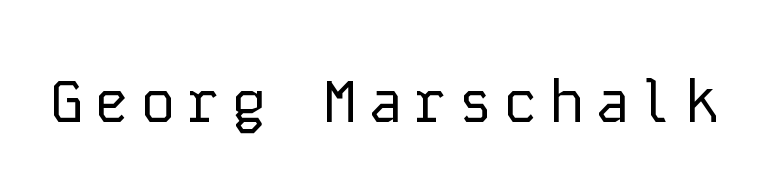
The font sits on the lighter half of the weight spectrum, regular included. Quick note: underline off. Looks like terminal output: every glyph gets an equal slot. Tall strokes in this sample are plumb rather than angled.
